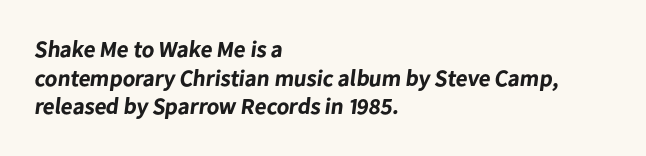
The image shows 23 px bold type; set left-aligned, normal line spacing (1.25x), normal letter spacing, not underlined.
